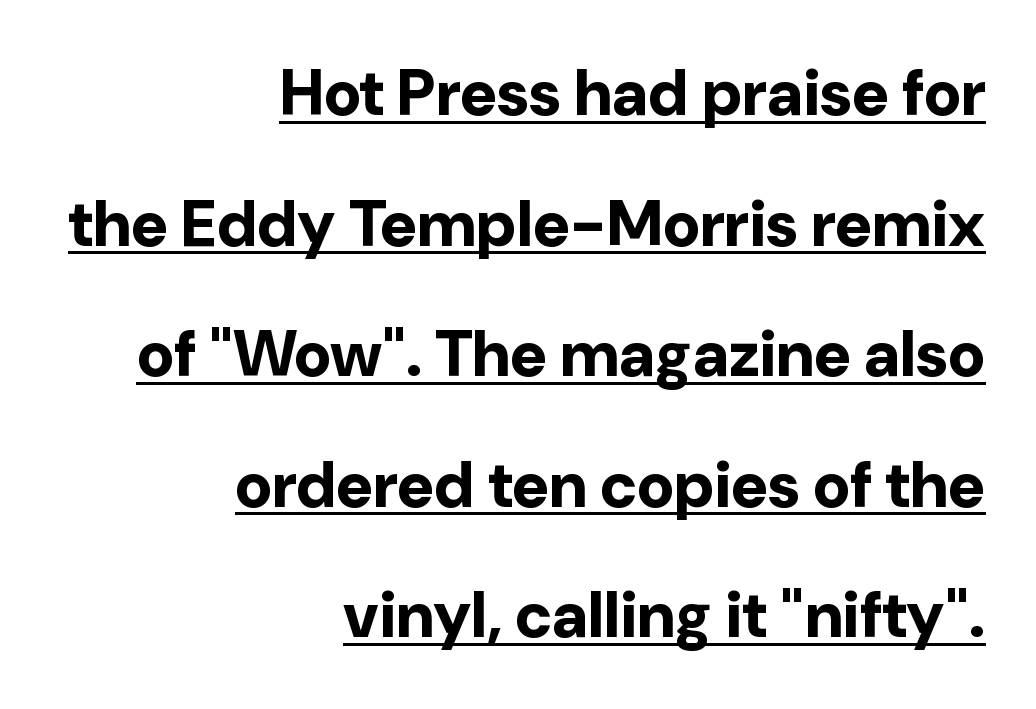
Q: Is the text bold? A: Yes.
Q: Is the text italic (slanted)? A: No, it is upright.
Q: Is the typeface a serif or a sans-serif typeface? A: Sans-serif.
Q: Is the text underlined? A: Yes.
Q: How is the paragraph aligned? A: Right-aligned.
Q: Is the spacing between letters normal or unusually wide? A: Normal.
Q: Is the spacing between lines tight, normal or loose? A: Loose.
Q: Width (condensed, normal, or wide)? A: Normal.
Q: Stroke contrast? A: Low.
Q: x-height? A: Medium.
Q: Monospaced? A: No.
